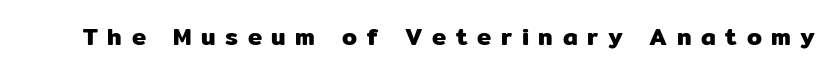
{"italic": "no", "underline": "no", "letter_spacing": "wide", "letter_spacing_em": 0.4, "glyph_px": 24}
